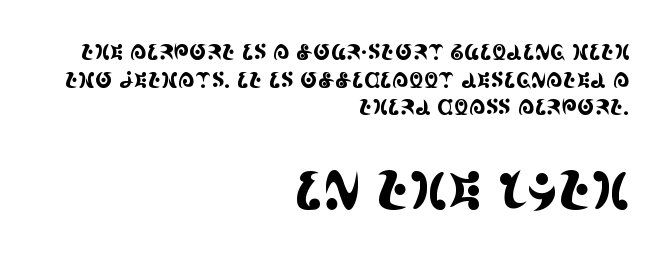
{"serif": "yes", "italic": "no", "width": "condensed", "x_height": "large", "monospaced": "no", "underline": "no", "align": "right", "line_spacing": "normal", "line_spacing_ratio": 1.31, "letter_spacing": "normal", "letter_spacing_em": 0.0, "larger_block": "second", "size_ratio": 2.48, "glyph_px": 52}
